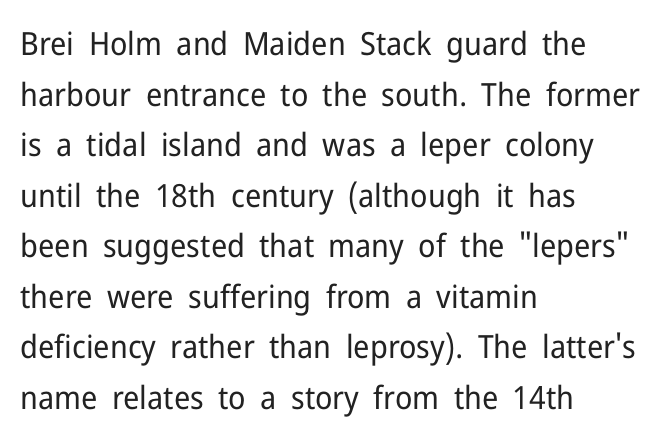
This sample has the flowing, uneven cadence of proportional lettering. Compared with typical paragraphs, the rows here are spaced about the same. A typesetter would call this zero additional tracking. No extra ink here — the face is not bold.
